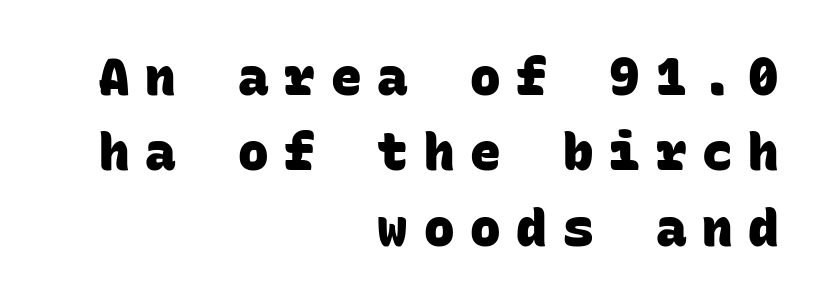
Here the designer chose a console-style face with uniform glyph widths. The paragraph has a hard right edge and a soft left edge. This rendering widens character spacing well past its baseline value. I'd describe the lettering as bold — thick and assertive. Horizontal bands of white between lines are of average thickness.
